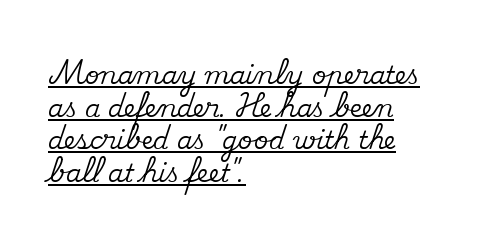
{"underline": "yes", "align": "left", "line_spacing": "normal", "line_spacing_ratio": 1.31, "letter_spacing": "normal", "letter_spacing_em": 0.0, "glyph_px": 25}
